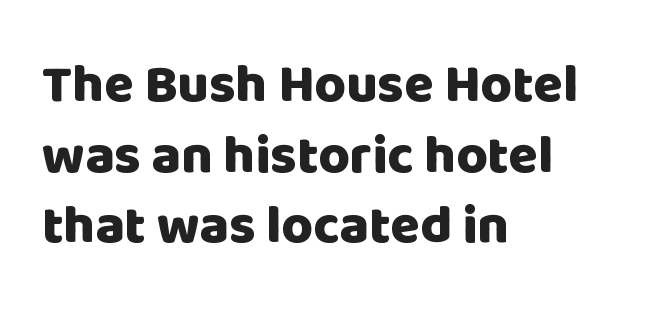
Each glyph is drawn with heavy, bold strokes. Observe the ordinary spacing: letters are neighbours, not strangers. Any mark beneath the type? The region is blank. Grotesque or geometric, the face here clearly has no serifs. The lettering holds an erect, upright posture throughout. One-word summary of the alignment: left.
